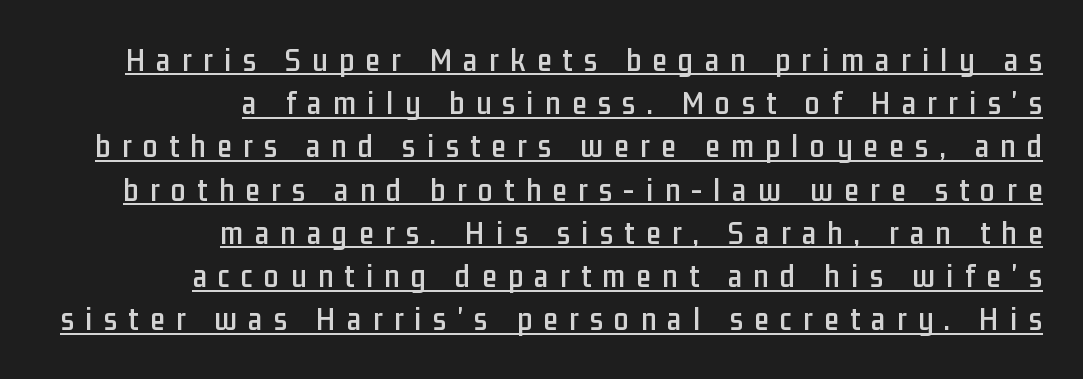
Look at the bottom of the vertical strokes: they stop flat, with no serifs. Baseline-to-baseline distance is the conventional proportion of letter height. Line endings align vertically; line beginnings do not. These characters rest on top of a visible drawn line. The line texture is sparse and dotted thanks to wide tracking. Tall strokes in this sample are plumb rather than angled.
